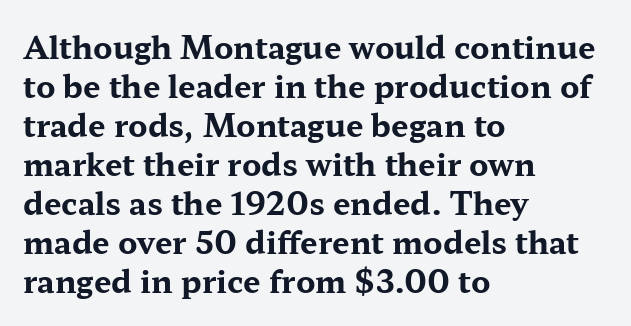
The image shows 31 px bold, wide serif type, upright; set left-aligned, normal line spacing (1.26x), normal letter spacing, not underlined; medium stroke contrast and a medium x-height.
